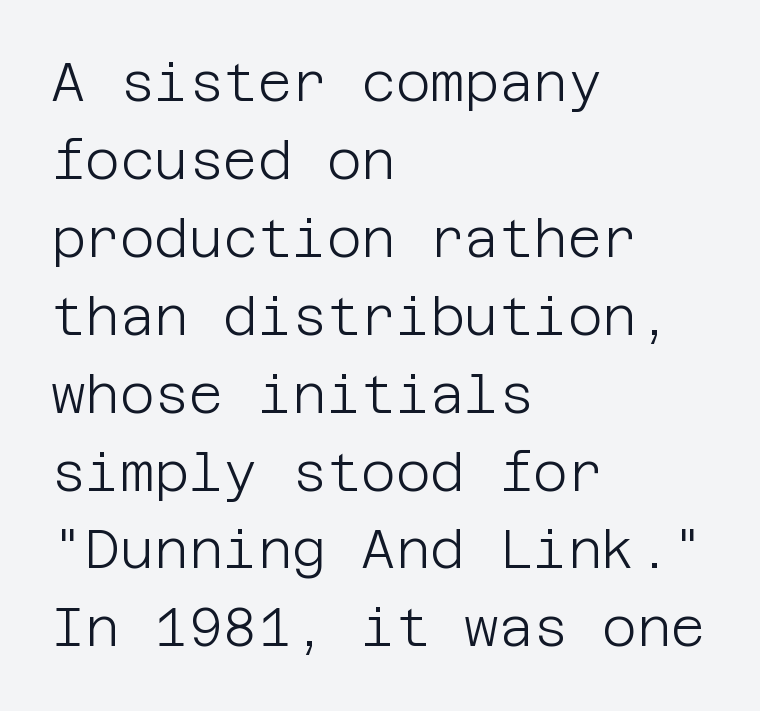
The image shows 53 px light sans-serif type, upright; set left-aligned, normal line spacing (1.47x), normal letter spacing, not underlined; low stroke contrast and a large x-height.
